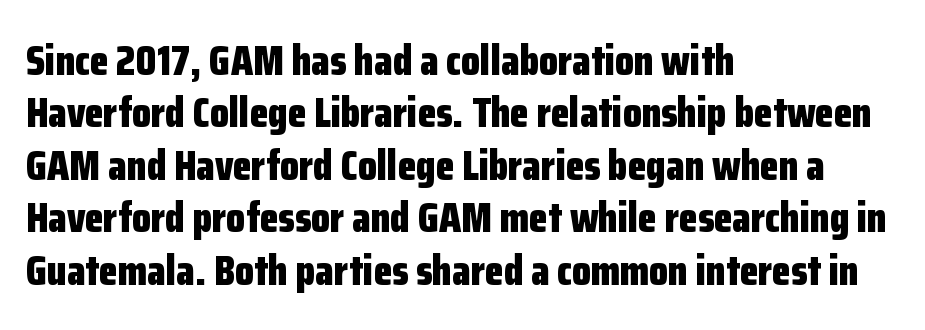
Q: Is the text bold? A: Yes.
Q: Is the text italic (slanted)? A: No, it is upright.
Q: Is the typeface a serif or a sans-serif typeface? A: Sans-serif.
Q: Is the text underlined? A: No.
Q: How is the paragraph aligned? A: Left-aligned.
Q: Is the spacing between letters normal or unusually wide? A: Normal.
Q: Width (condensed, normal, or wide)? A: Condensed.
Q: Stroke contrast? A: Low.
Q: x-height? A: Medium.
Q: Monospaced? A: No.
